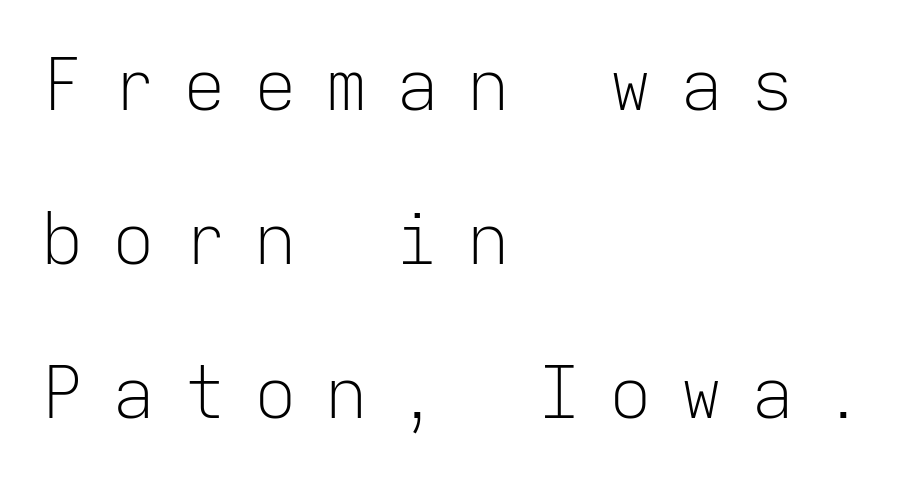
The image shows 71 px light sans-serif type, upright, monospaced; set left-aligned, loose line spacing (2.17x), unusually wide letter spacing (+0.4 em), not underlined; low stroke contrast and a medium x-height.
